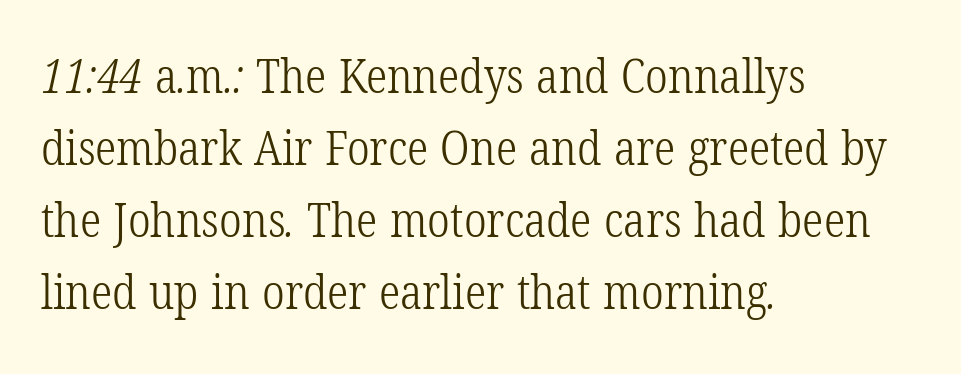
{"serif": "yes", "bold": "no", "weight": "light", "width": "condensed", "stroke_contrast": "low", "x_height": "medium", "monospaced": "no", "underline": "no", "align": "left", "line_spacing": "normal", "line_spacing_ratio": 1.5, "letter_spacing": "normal", "letter_spacing_em": 0.0, "glyph_px": 48}
